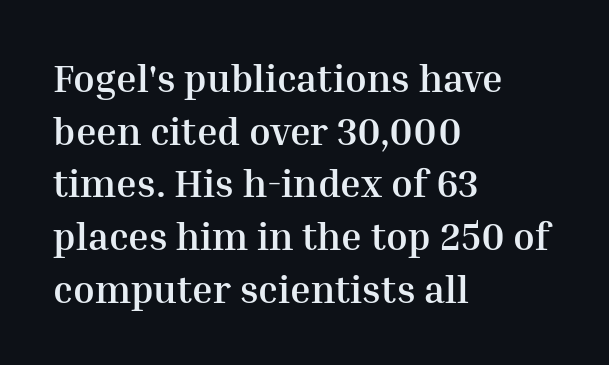
The image shows 39 px semibold serif type, upright; set left-aligned, normal line spacing (1.35x), normal letter spacing, not underlined; medium stroke contrast and a medium x-height.
